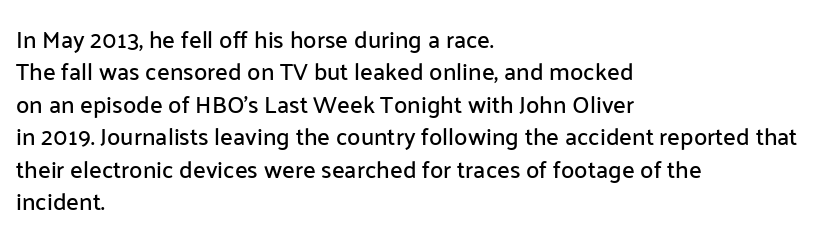
{"italic": "no", "underline": "no", "align": "left", "line_spacing": "normal", "line_spacing_ratio": 1.35, "letter_spacing": "normal", "letter_spacing_em": 0.0, "glyph_px": 24}
